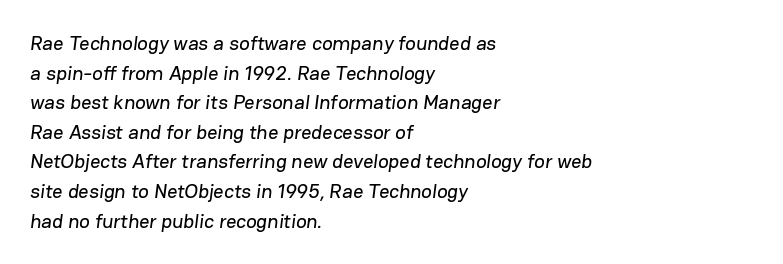
Q: Is the text underlined? A: No.
Q: How is the paragraph aligned? A: Left-aligned.
Q: Is the spacing between letters normal or unusually wide? A: Normal.
Q: Is the spacing between lines tight, normal or loose? A: Normal.
